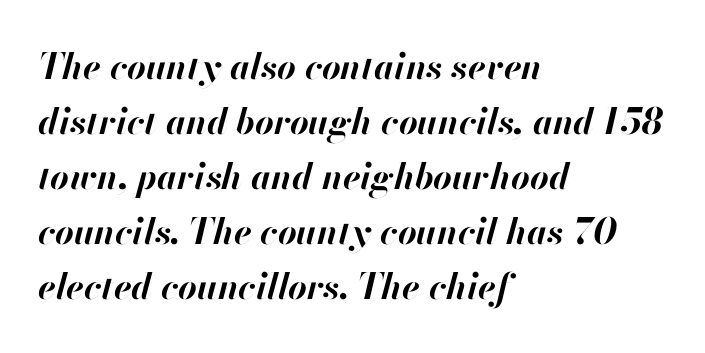
Heavy, bold letterforms. Which margin do the lines hug? The left one — the right edge is uneven. The whole block is typeset with a tilt. The string is rendered with underlining switched off. The gaps between neighbouring characters are ordinary and unremarkable. Do the characters align in a grid? No, the font is proportional.
